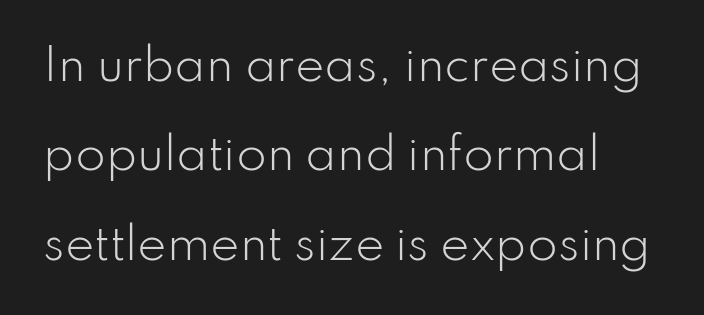
Widely set lines give the paragraph a tall, airy silhouette. Spacing between characters is what you'd get straight out of the box. Weight: not bold — regular or lighter. The passage shown is typed in a proportional face where columns would drift. If you drew a line through each stem, it would be perfectly vertical. The font family rendered here belongs to the sans-serif group.
